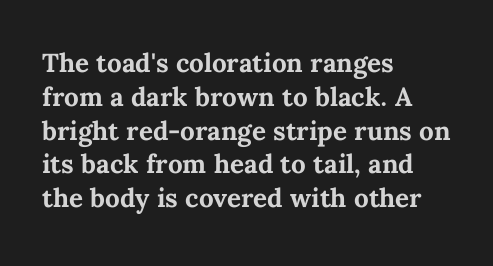
Q: Is the text bold? A: Yes.
Q: Is the text italic (slanted)? A: No, it is upright.
Q: Is the text underlined? A: No.
Q: How is the paragraph aligned? A: Left-aligned.
Q: Is the spacing between letters normal or unusually wide? A: Normal.
Q: Is the spacing between lines tight, normal or loose? A: Normal.
